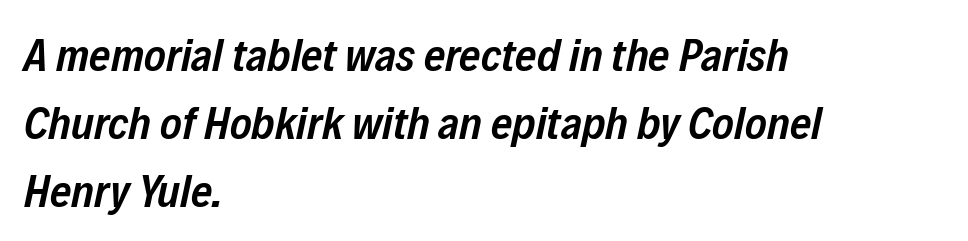
Q: Is the text bold? A: Semi-bold.
Q: Is the text italic (slanted)? A: Yes, it leans right by about 12 degrees.
Q: Is the text underlined? A: No.
Q: How is the paragraph aligned? A: Left-aligned.
Q: Is the spacing between letters normal or unusually wide? A: Normal.
Q: Is the spacing between lines tight, normal or loose? A: Normal.
Q: Width (condensed, normal, or wide)? A: Condensed.
Q: Stroke contrast? A: Low.
Q: x-height? A: Medium.
Q: Monospaced? A: No.
